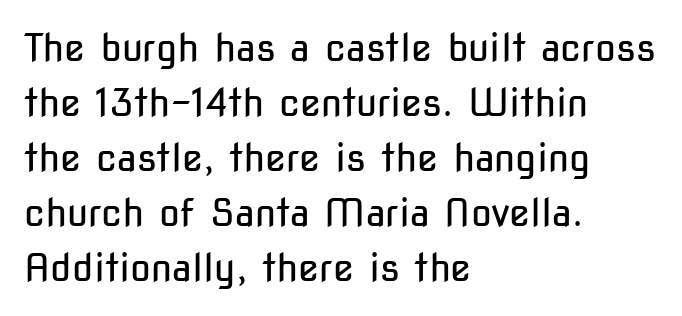
The image shows 38 px regular-weight, condensed sans-serif type, upright; set left-aligned, normal line spacing (1.45x), normal letter spacing, not underlined; low stroke contrast and a medium x-height.
